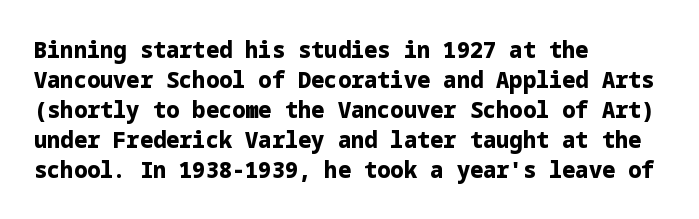
Italic: no, the glyphs are upright roman. Standard letterfit; no display-style spreading of the glyphs. Glance below the letters and you will spot only blank space. Its strokes are broad and dark, the hallmark of bold type.
